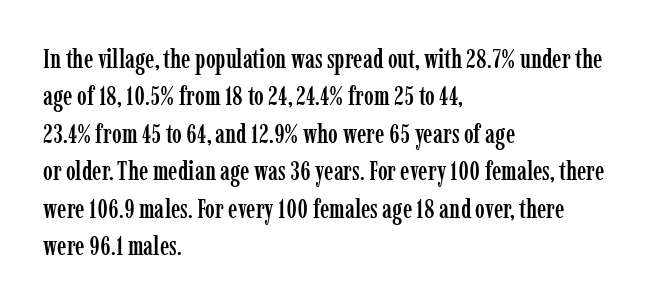
The image shows 26 px text type, upright; set left-aligned, normal line spacing (1.44x), normal letter spacing, not underlined.
